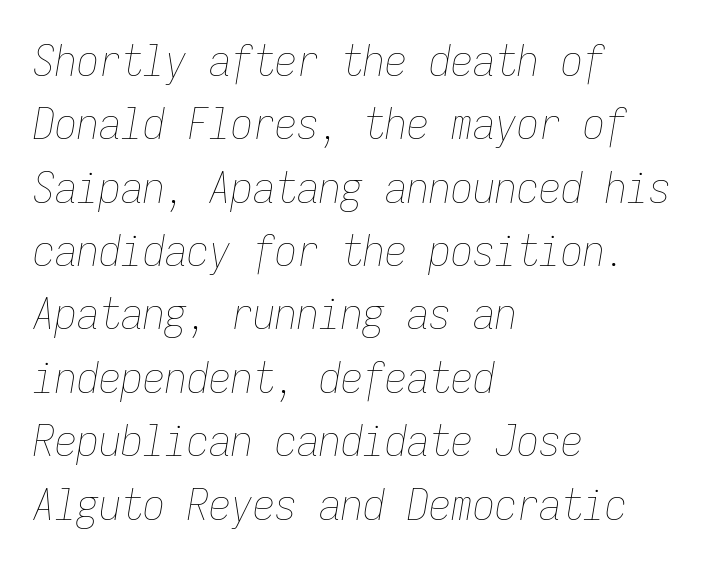
Q: Is the text bold? A: No.
Q: Is the text italic (slanted)? A: Yes, it leans right by about 9 degrees.
Q: Is the text underlined? A: No.
Q: How is the paragraph aligned? A: Left-aligned.
Q: Is the spacing between letters normal or unusually wide? A: Normal.
Q: Is the spacing between lines tight, normal or loose? A: Normal.
Q: Width (condensed, normal, or wide)? A: Condensed.
Q: Stroke contrast? A: Low.
Q: x-height? A: Medium.
Q: Monospaced? A: Yes.
